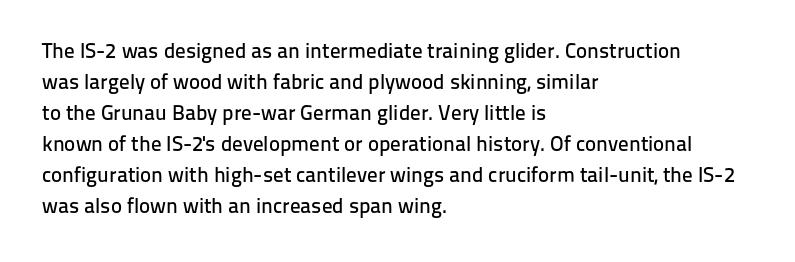
Q: Is the text italic (slanted)? A: No, it is upright.
Q: Is the text underlined? A: No.
Q: How is the paragraph aligned? A: Left-aligned.
Q: Is the spacing between letters normal or unusually wide? A: Normal.
Q: Is the spacing between lines tight, normal or loose? A: Normal.
